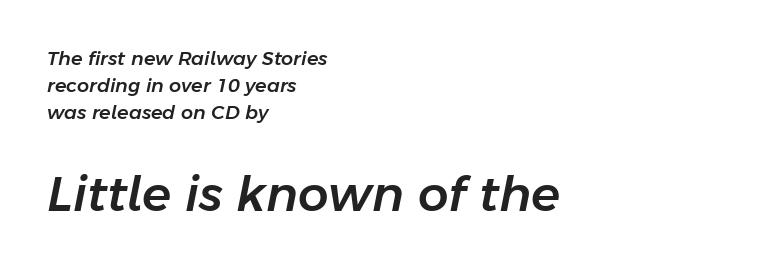
{"italic": "yes", "lean": "right", "slant_degrees": 11, "width": "normal", "stroke_contrast": "low", "x_height": "medium", "monospaced": "no", "underline": "no", "align": "left", "line_spacing": "normal", "line_spacing_ratio": 1.42, "letter_spacing": "normal", "letter_spacing_em": 0.0, "larger_block": "second", "size_ratio": 2.53, "glyph_px": 48}
